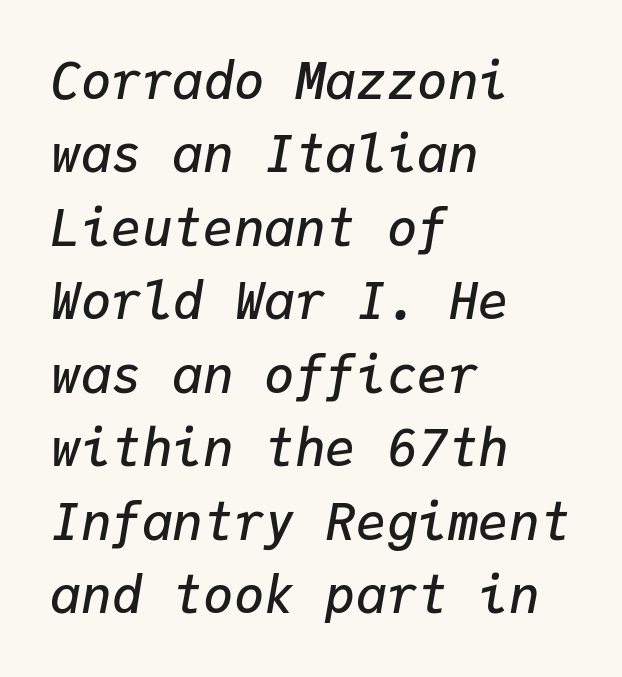
Monospaced: the letters line up in strict vertical columns. Tracking value appears to be zero — textbook default spacing. Each row of text sits above clean, open space. Caption: multi-line text, flush left, ragged right. Compared with an ordinary text face, these strokes are moderately heavier — a semibold. Characters are canted at an angle relative to the baseline's perpendicular.
